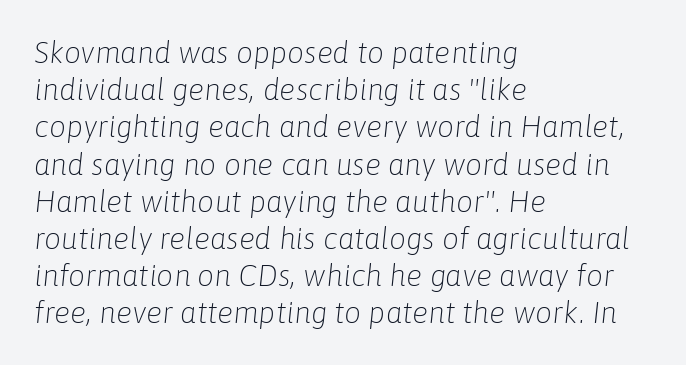
The image shows 30 px light type, italic (leaning right); set left-aligned, line spacing 1.24x, normal letter spacing, not underlined; low stroke contrast and a medium x-height.
